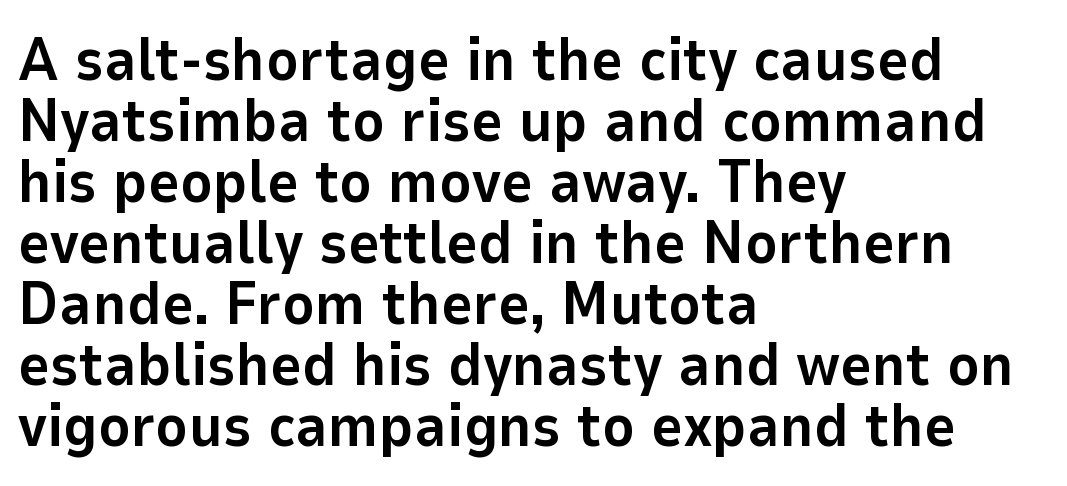
Nothing unusual about the tracking: characters are spaced as the font intends. Each line starts at the same left margin while the right side varies. Look at the stroke-to-counter ratio: heavy, a bold. What's the leading like? Squeezed, with rows nearly overlapping. Each letter's strokes conclude bluntly, with no projecting serifs. Spacing verdict: proportional, widths tailored to each character.
